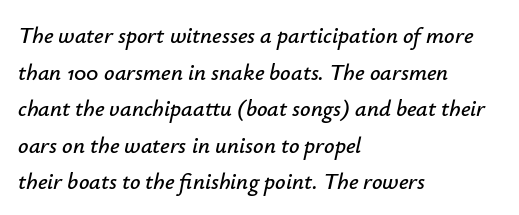
Type without underlining. Which margin do the lines hug? The left one — the right edge is uneven. Quick note: interline space is typical. Caption: standard tracking, unaltered. Style check: oblique.
